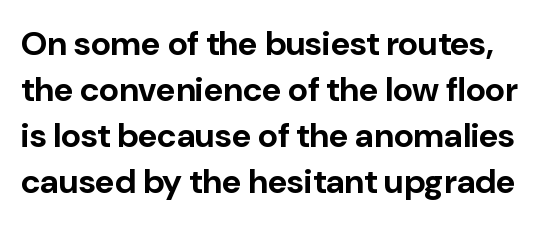
The image shows 34 px bold sans-serif type, upright; set normal line spacing (1.35x), normal letter spacing, not underlined; low stroke contrast and a medium x-height.
